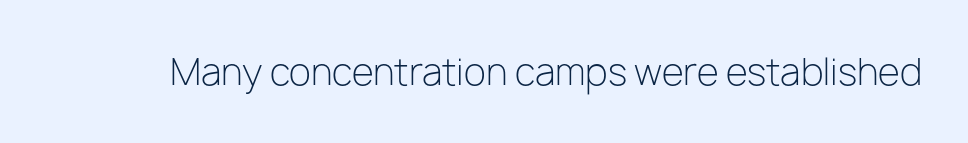
Q: Is the text bold? A: No.
Q: Is the text italic (slanted)? A: No, it is upright.
Q: Is the typeface a serif or a sans-serif typeface? A: Sans-serif.
Q: Is the text underlined? A: No.
Q: Is the spacing between letters normal or unusually wide? A: Normal.
Q: Width (condensed, normal, or wide)? A: Normal.
Q: Stroke contrast? A: Low.
Q: x-height? A: Medium.
Q: Monospaced? A: No.
